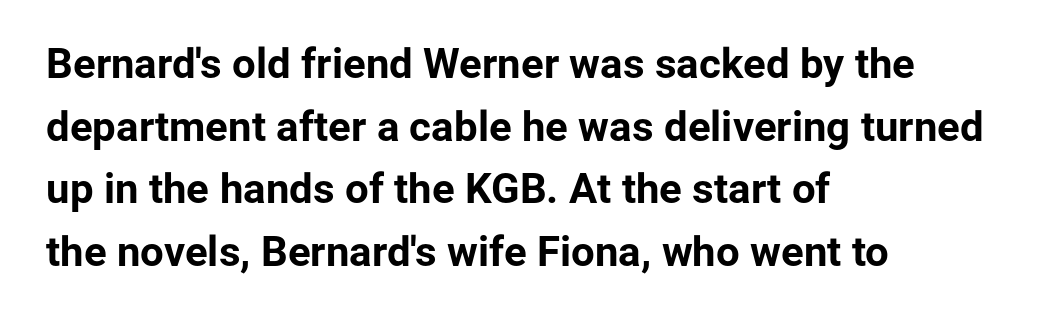
The image shows 42 px bold sans-serif type, upright; set left-aligned, normal line spacing (1.49x), normal letter spacing, not underlined; low stroke contrast and a medium x-height.
